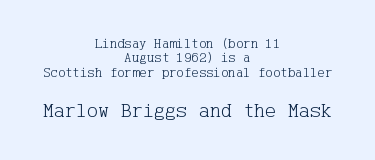
Q: Is the text bold? A: No.
Q: Is the text italic (slanted)? A: No, it is upright.
Q: Is the text underlined? A: No.
Q: How is the paragraph aligned? A: Centered.
Q: Is the spacing between letters normal or unusually wide? A: Normal.
Q: Is the spacing between lines tight, normal or loose? A: Tight.
Q: Which block of text is set in a larger size, the first (top) or the second (bottom)? A: The second (bottom) one.
